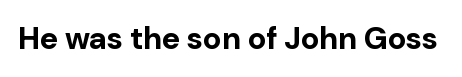
You could call the tracking neutral — neither tight nor loose. Stroke terminals: plain, sans-serif. The passage shown is typed in a proportional face where columns would drift. Italic: no, the glyphs are upright roman. Heft: maximum for text — a bold.
